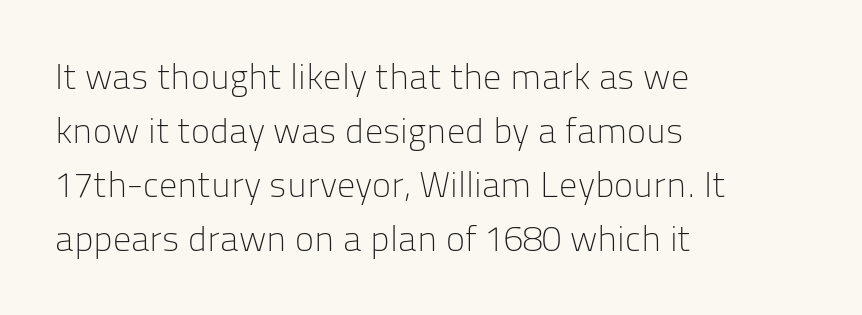
{"serif": "no", "italic": "no", "bold": "no", "weight": "light", "width": "normal", "stroke_contrast": "low", "x_height": "medium", "monospaced": "no", "underline": "no", "align": "left", "line_spacing": "normal", "line_spacing_ratio": 1.5, "letter_spacing": "normal", "letter_spacing_em": 0.0, "glyph_px": 36}
